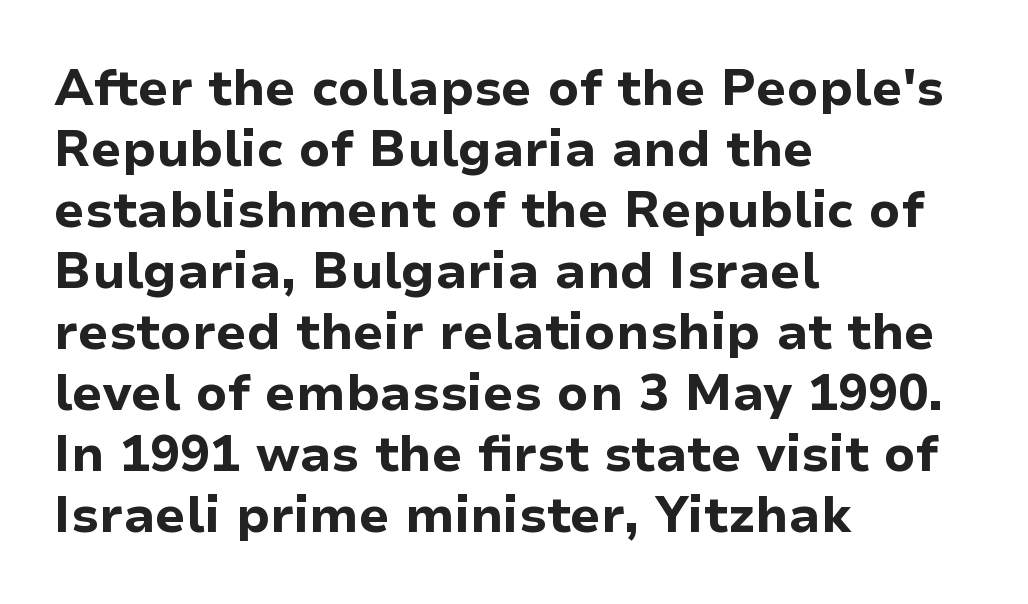
The image shows 50 px bold sans-serif type, upright; set left-aligned, line spacing 1.22x, normal letter spacing, not underlined; low stroke contrast and a medium x-height.
